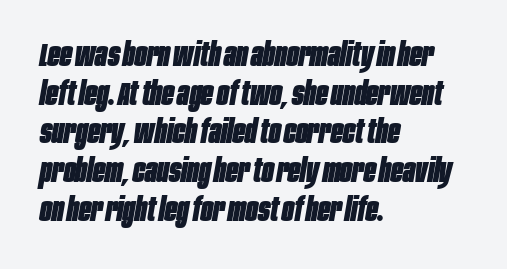
Q: Is the text bold? A: Yes.
Q: Is the text italic (slanted)? A: Yes, it leans right by about 10 degrees.
Q: Is the text underlined? A: No.
Q: How is the paragraph aligned? A: Left-aligned.
Q: Is the spacing between letters normal or unusually wide? A: Normal.
Q: Width (condensed, normal, or wide)? A: Condensed.
Q: Stroke contrast? A: Low.
Q: x-height? A: Large.
Q: Monospaced? A: No.
